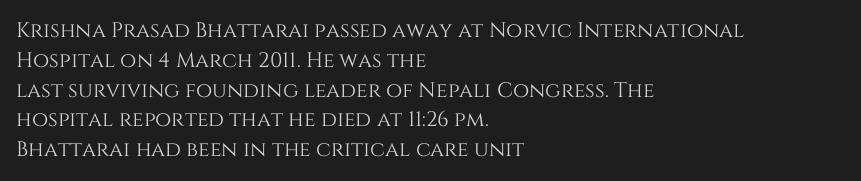
Q: Is the text italic (slanted)? A: No, it is upright.
Q: Is the text underlined? A: No.
Q: How is the paragraph aligned? A: Left-aligned.
Q: Is the spacing between letters normal or unusually wide? A: Normal.
Q: Is the spacing between lines tight, normal or loose? A: Normal.
